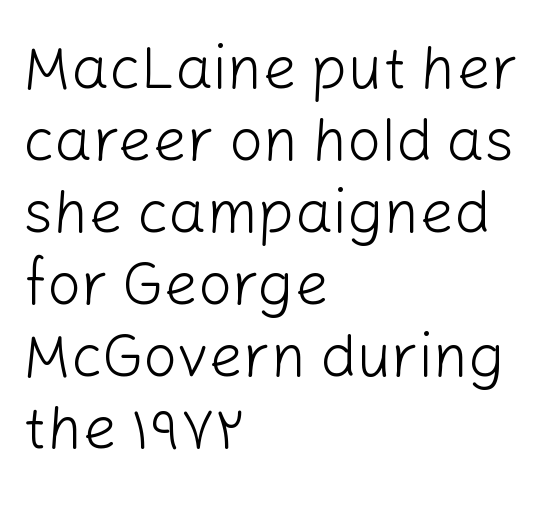
These lines are rendered in a variable-pitch font. Layout note: lines flush left. The weight would be labelled regular, book, light, or lighter still. This rendering leaves character spacing at its baseline value.
